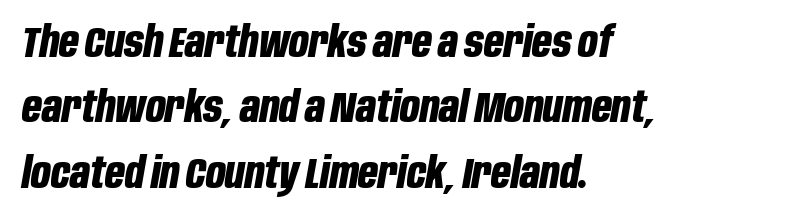
Q: Is the text bold? A: Yes.
Q: Is the text italic (slanted)? A: Yes, it leans right by about 10 degrees.
Q: Is the text underlined? A: No.
Q: How is the paragraph aligned? A: Left-aligned.
Q: Is the spacing between letters normal or unusually wide? A: Normal.
Q: Is the spacing between lines tight, normal or loose? A: Normal.
Q: Width (condensed, normal, or wide)? A: Condensed.
Q: Stroke contrast? A: Low.
Q: x-height? A: Large.
Q: Monospaced? A: No.
